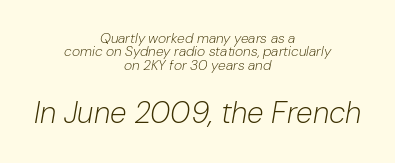
Each line is balanced around a shared central axis. Stroke mass is kept to a normal reading level or below. The font's italic variant was chosen for this text. The letters advance in unequal steps, a hallmark of proportional type.
